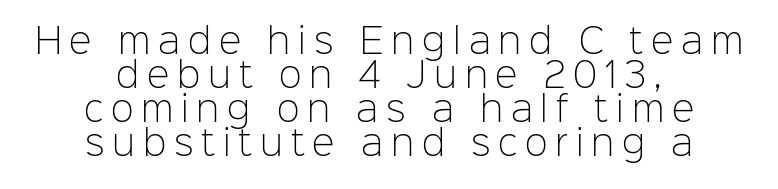
The strokes carry an ordinary text weight at most. Check the space under the baseline: it is left empty. The typesetter chose a symmetrical, centered arrangement here. The space between consecutive lines is stingy. The typeface chosen for these lines omits serifs.
